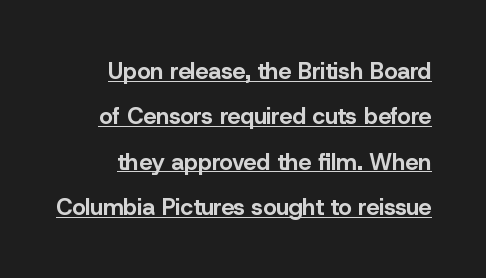
The image shows 23 px bold type, upright; set loose line spacing (1.97x), normal letter spacing, underlined.
